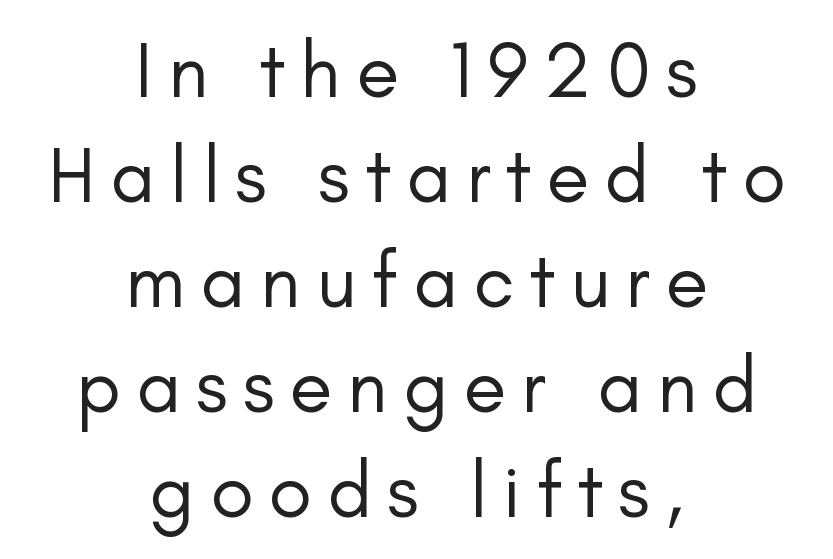
You could not count columns in this text — the font is proportionally spaced. In CSS terms this would be text-align: center. This is sans-serif lettering, the kind often seen on screens and signage. The glyphs are unaccompanied by any horizontal stroke below them. Rendered with straight, roman letterforms. The block of text has a typical density, with ordinary space between rows.
